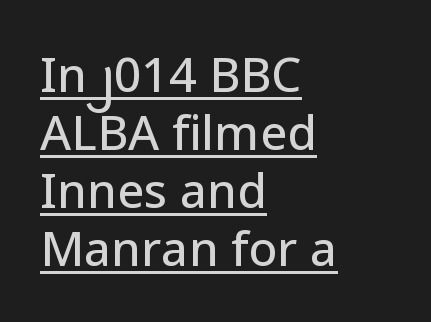
The image shows 48 px sans-serif type, upright; set left-aligned, line spacing 1.21x, normal letter spacing, underlined; low stroke contrast and a medium x-height.
